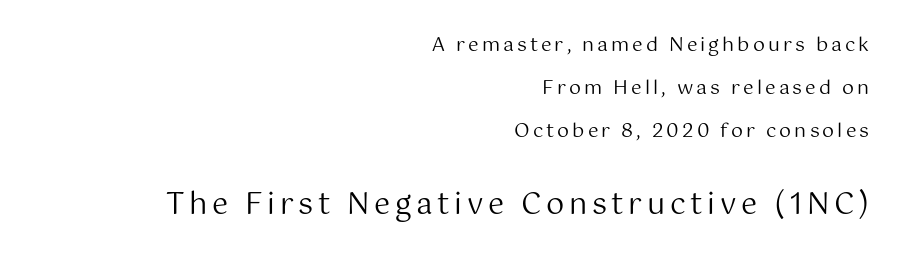
The image shows 29 px regular-weight sans-serif type, upright; set right-aligned, loose line spacing (2.26x), not underlined; the second (bottom) block is 1.53x larger; medium stroke contrast and a medium x-height.
